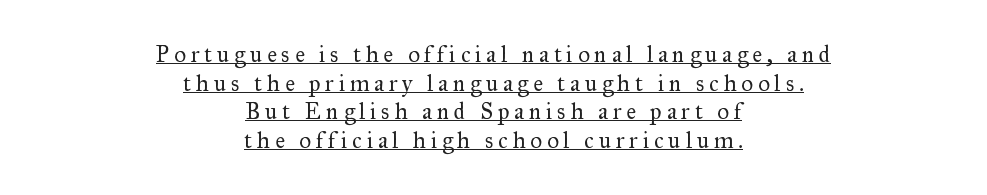
Q: Is the text bold? A: No.
Q: Is the text italic (slanted)? A: No, it is upright.
Q: Is the text underlined? A: Yes.
Q: How is the paragraph aligned? A: Centered.
Q: Is the spacing between letters normal or unusually wide? A: Unusually wide.
